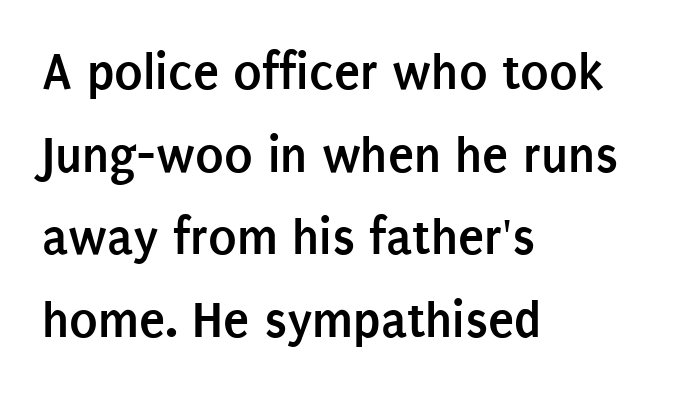
{"serif": "no", "italic": "no", "bold": "yes", "weight": "semibold", "width": "condensed", "stroke_contrast": "low", "x_height": "large", "monospaced": "no", "underline": "no", "align": "left", "line_spacing": "normal", "line_spacing_ratio": 1.56, "letter_spacing": "normal", "letter_spacing_em": 0.0, "glyph_px": 53}
